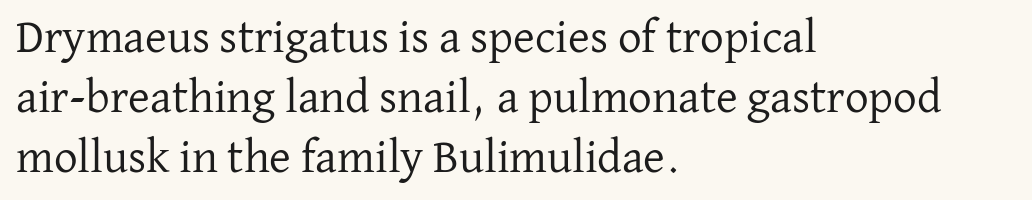
The image shows 47 px regular-weight serif type, upright; set left-aligned, normal line spacing (1.28x), normal letter spacing, not underlined; low stroke contrast and a medium x-height.
